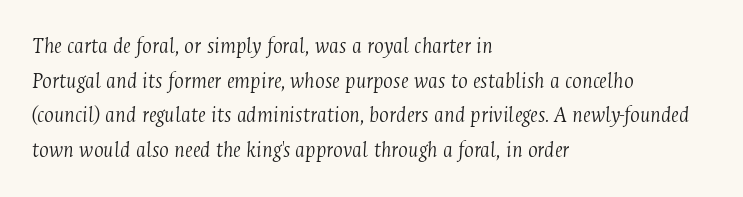
The image shows 23 px text type, italic (leaning right); set left-aligned, normal line spacing (1.51x), normal letter spacing, not underlined.
